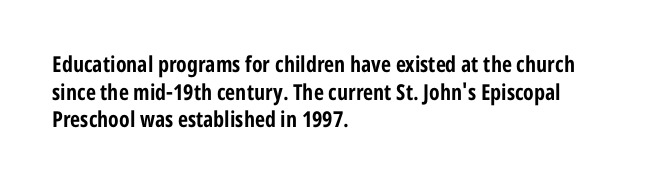
The image shows 22 px bold type, upright; set left-aligned, normal line spacing (1.26x), normal letter spacing, not underlined.
